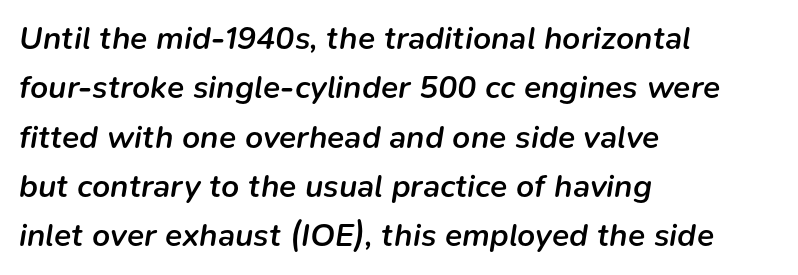
Q: Is the text bold? A: Semi-bold.
Q: Is the text italic (slanted)? A: Yes, it leans right by about 9 degrees.
Q: Is the text underlined? A: No.
Q: How is the paragraph aligned? A: Left-aligned.
Q: Is the spacing between letters normal or unusually wide? A: Normal.
Q: Is the spacing between lines tight, normal or loose? A: Normal.
Q: Width (condensed, normal, or wide)? A: Normal.
Q: Stroke contrast? A: Low.
Q: x-height? A: Medium.
Q: Monospaced? A: No.
